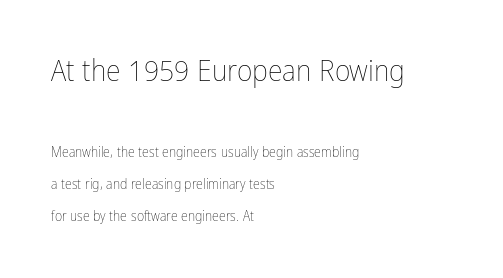
Posture: upright roman. Horizontal bands of white between lines are thick stripes. The designer gave the opening block more size than the closing block. No word sits above an underline. Tracking value appears to be zero — textbook default spacing.
